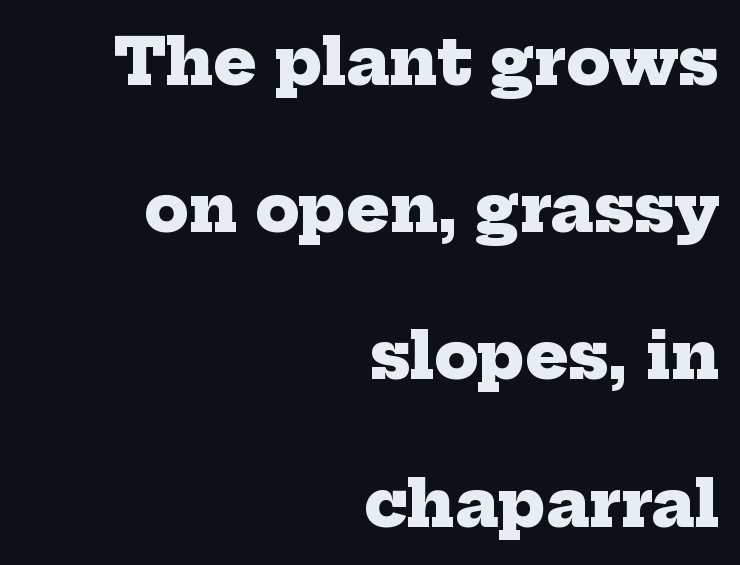
Q: Is the text bold? A: Yes.
Q: Is the typeface a serif or a sans-serif typeface? A: Serif.
Q: Is the text underlined? A: No.
Q: How is the paragraph aligned? A: Right-aligned.
Q: Is the spacing between letters normal or unusually wide? A: Normal.
Q: Is the spacing between lines tight, normal or loose? A: Loose.
Q: Width (condensed, normal, or wide)? A: Normal.
Q: Stroke contrast? A: Low.
Q: x-height? A: Medium.
Q: Monospaced? A: No.
